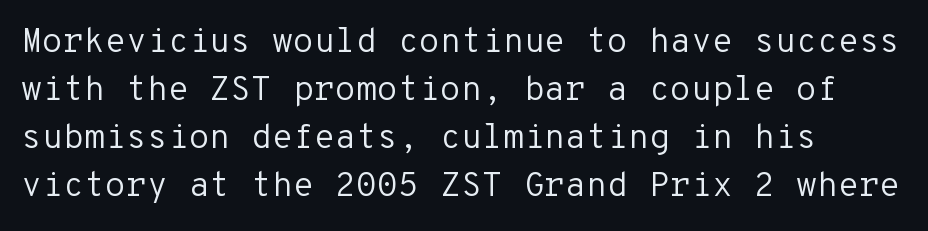
{"serif": "no", "italic": "no", "bold": "no", "weight": "regular", "width": "normal", "stroke_contrast": "low", "x_height": "medium", "monospaced": "yes", "underline": "no", "align": "left", "line_spacing": "normal", "line_spacing_ratio": 1.41, "letter_spacing": "normal", "letter_spacing_em": 0.0, "glyph_px": 34}
